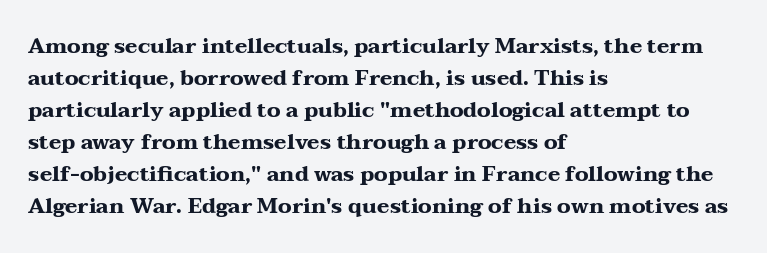
Q: Is the text bold? A: Yes.
Q: Is the text italic (slanted)? A: No, it is upright.
Q: Is the text underlined? A: No.
Q: How is the paragraph aligned? A: Left-aligned.
Q: Is the spacing between letters normal or unusually wide? A: Normal.
Q: Is the spacing between lines tight, normal or loose? A: Normal.
